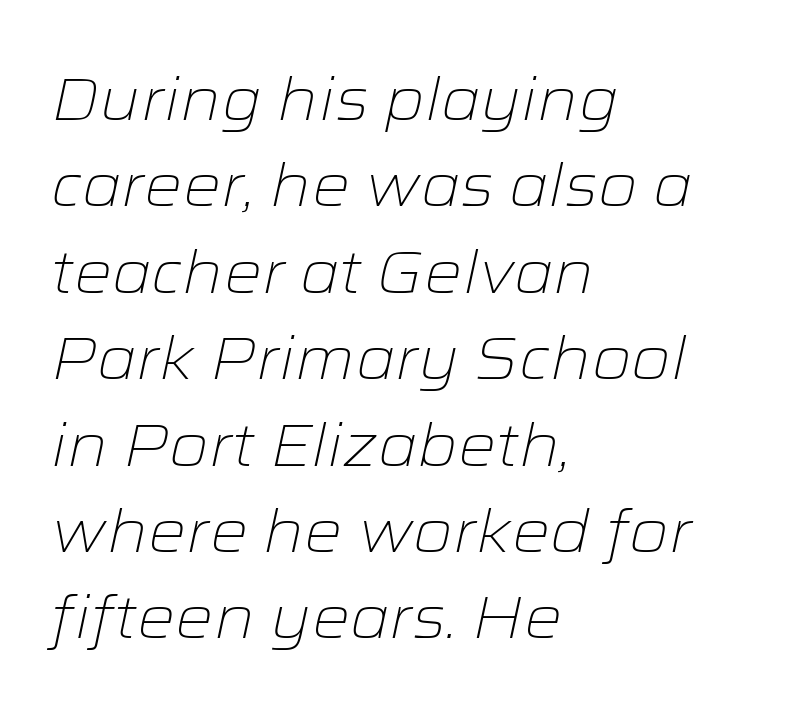
Designer's note — italics engaged. Whoever set this chose a conventional vertical rhythm. Casual observation: everything's shoved over to the left. Think of a printed novel: that variable character pitch is what you see here.
